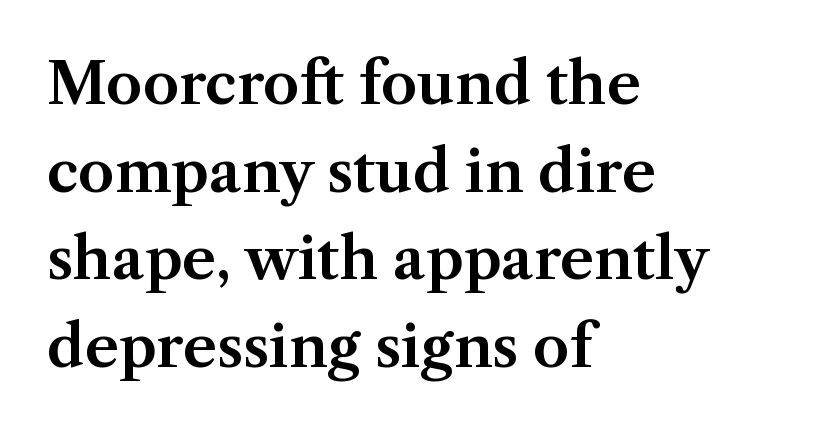
Q: Is the text italic (slanted)? A: No, it is upright.
Q: Is the typeface a serif or a sans-serif typeface? A: Serif.
Q: Is the text underlined? A: No.
Q: How is the paragraph aligned? A: Left-aligned.
Q: Is the spacing between letters normal or unusually wide? A: Normal.
Q: Is the spacing between lines tight, normal or loose? A: Normal.
Q: Width (condensed, normal, or wide)? A: Normal.
Q: Stroke contrast? A: Medium.
Q: x-height? A: Medium.
Q: Monospaced? A: No.
